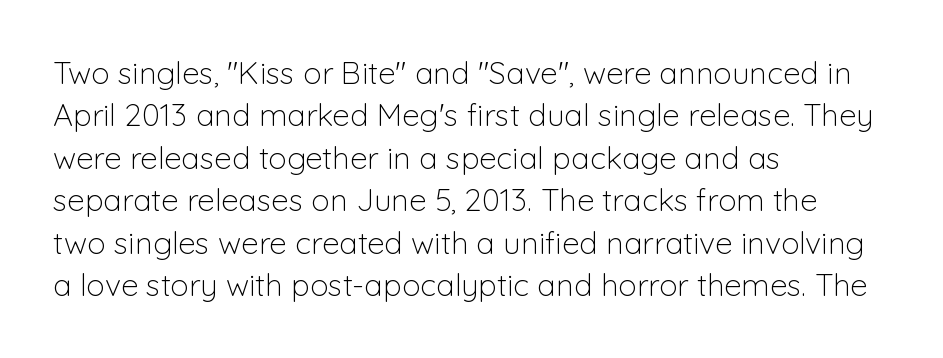
The typesetter chose a ragged-right arrangement here. The letters advance in unequal steps, a hallmark of proportional type. Posture: vertical. Descenders hang freely into open space.
